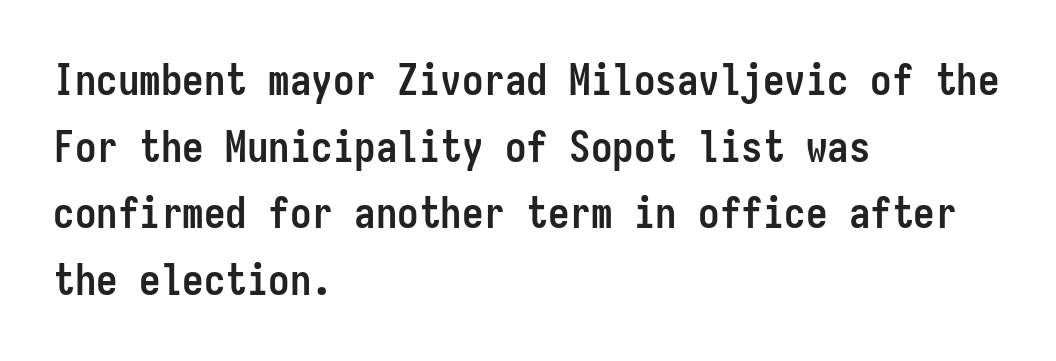
The image shows 43 px semibold, condensed sans-serif type, upright, monospaced; set left-aligned, normal line spacing (1.55x), normal letter spacing, not underlined; low stroke contrast and a medium x-height.
